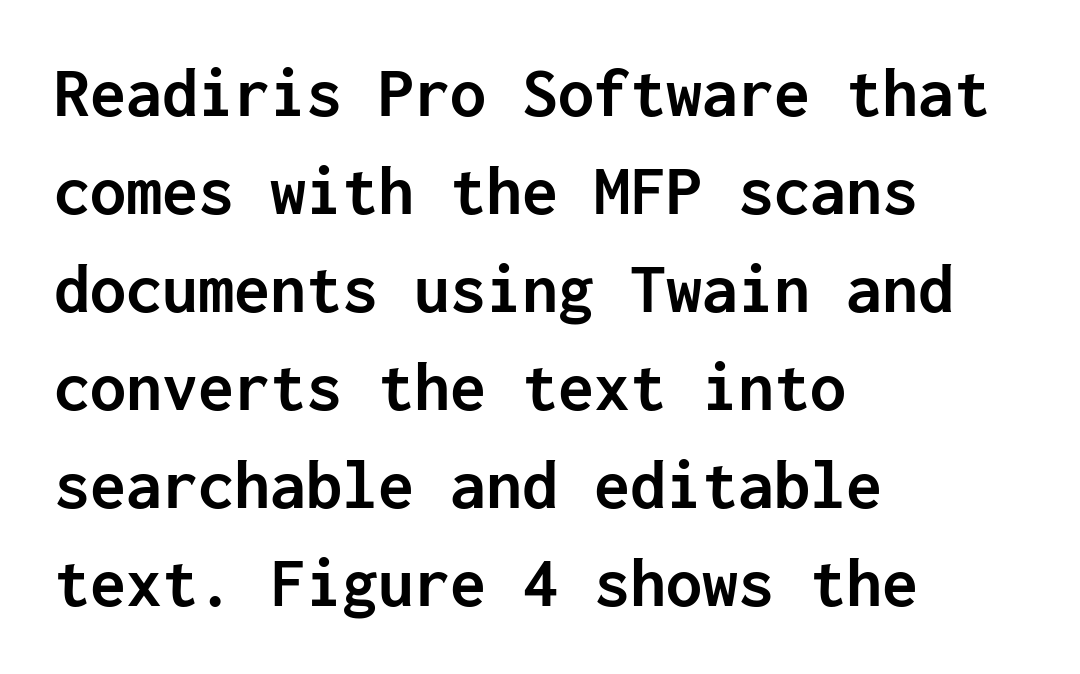
Q: Is the text bold? A: Yes.
Q: Is the text italic (slanted)? A: No, it is upright.
Q: Is the typeface a serif or a sans-serif typeface? A: Sans-serif.
Q: Is the text underlined? A: No.
Q: How is the paragraph aligned? A: Left-aligned.
Q: Is the spacing between letters normal or unusually wide? A: Normal.
Q: Is the spacing between lines tight, normal or loose? A: Normal.
Q: Width (condensed, normal, or wide)? A: Normal.
Q: Stroke contrast? A: Low.
Q: x-height? A: Medium.
Q: Monospaced? A: Yes.
